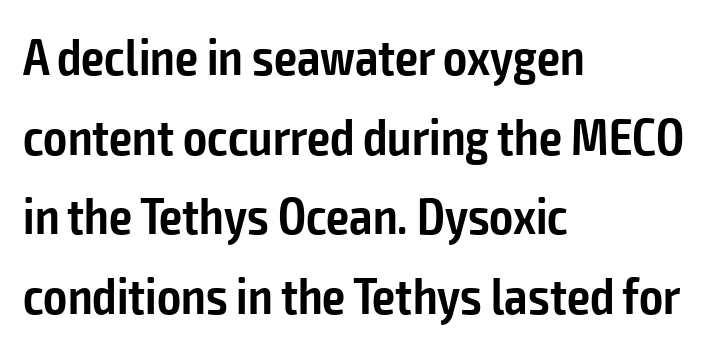
Q: Is the text bold? A: Semi-bold.
Q: Is the text italic (slanted)? A: No, it is upright.
Q: Is the typeface a serif or a sans-serif typeface? A: Sans-serif.
Q: Is the text underlined? A: No.
Q: How is the paragraph aligned? A: Left-aligned.
Q: Is the spacing between letters normal or unusually wide? A: Normal.
Q: Is the spacing between lines tight, normal or loose? A: Normal.
Q: Width (condensed, normal, or wide)? A: Condensed.
Q: Stroke contrast? A: Low.
Q: x-height? A: Medium.
Q: Monospaced? A: No.
